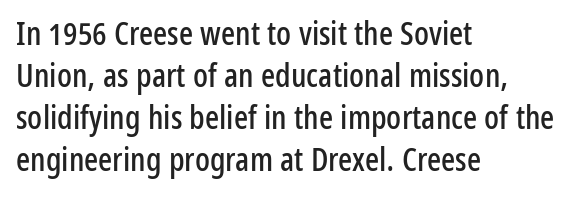
The image shows 33 px condensed sans-serif type, upright; set left-aligned, normal line spacing (1.27x), normal letter spacing, not underlined; low stroke contrast and a medium x-height.
